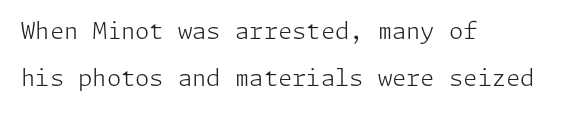
{"italic": "no", "bold": "no", "underline": "no", "align": "left", "line_spacing": "loose", "line_spacing_ratio": 2.05, "letter_spacing": "normal", "letter_spacing_em": 0.0, "glyph_px": 23}
